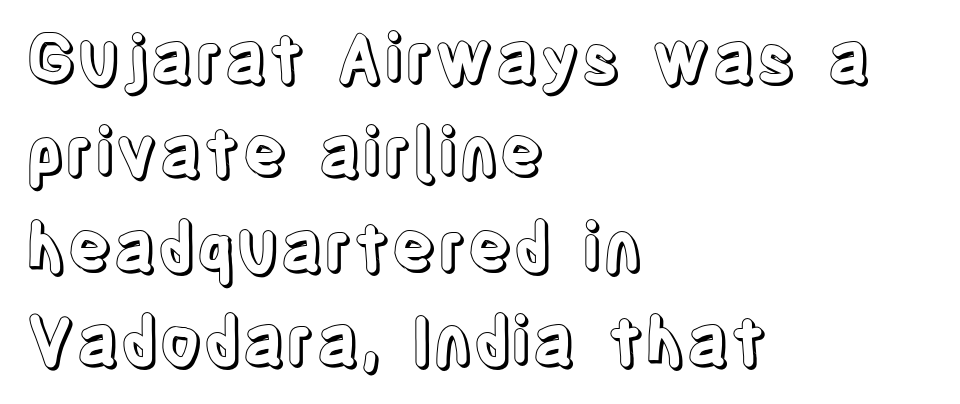
{"italic": "no", "width": "condensed", "x_height": "large", "monospaced": "no", "underline": "no", "align": "left", "line_spacing": "normal", "line_spacing_ratio": 1.41, "letter_spacing": "normal", "letter_spacing_em": 0.0, "glyph_px": 67}
